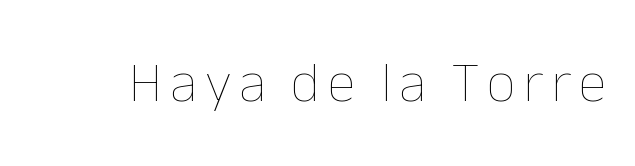
Characters remain perfectly vertical along every line. Is this a fixed-width face? No — the glyphs have proportional, varying widths. Letters have the restrained weight of plain body copy at most. Has an underline been added? It has not.
